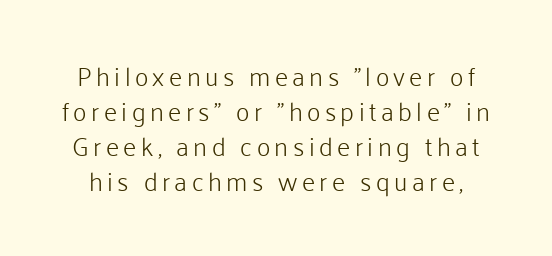
Q: Is the text bold? A: No.
Q: Is the text italic (slanted)? A: No, it is upright.
Q: Is the text underlined? A: No.
Q: Is the spacing between lines tight, normal or loose? A: Normal.
